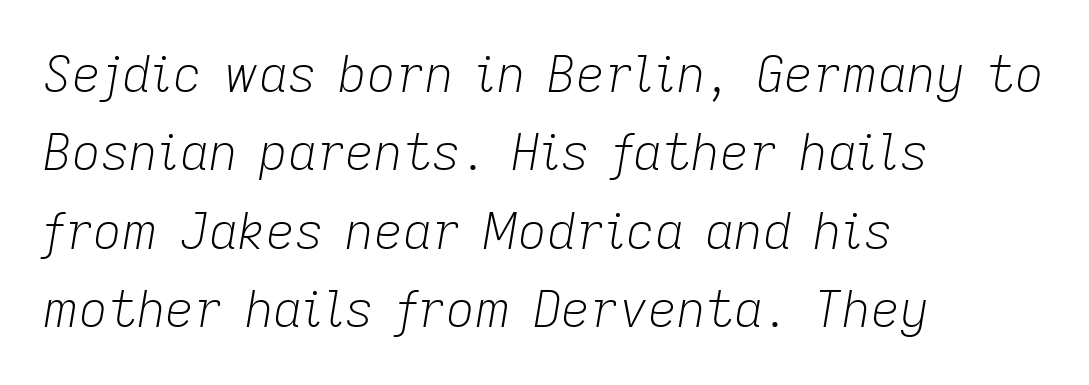
Honestly, there is no underline to notice here at all. Counters stay open thanks to moderate or lighter strokes. This sample has the flowing, uneven cadence of proportional lettering. Between one letter and the next there's only the usual sliver of space.
